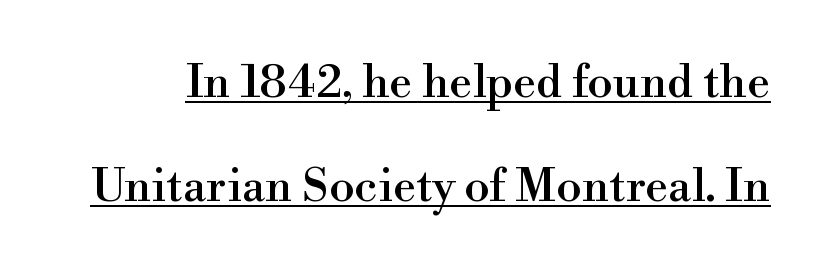
Characters remain perfectly vertical along every line. Is the letter spacing exaggerated? No — it looks like the ordinary default. The letters advance in unequal steps, a hallmark of proportional type. Vertically, the passage feels expansive, rows floating well apart. To sum up the face: it has serifs.
